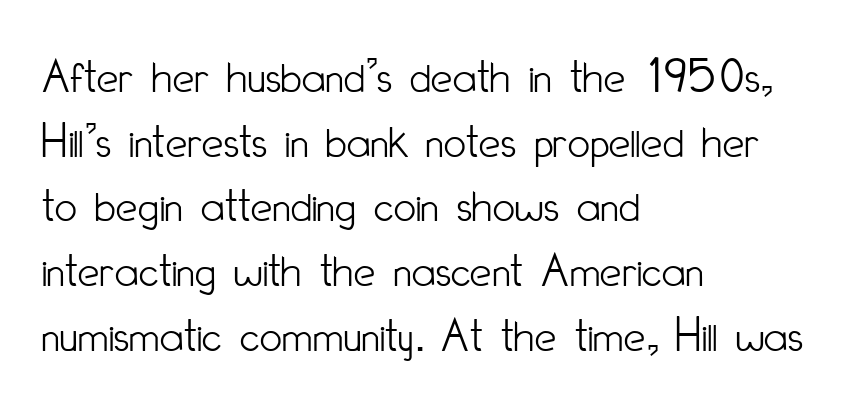
{"serif": "no", "italic": "no", "bold": "no", "weight": "light", "width": "condensed", "stroke_contrast": "low", "x_height": "small", "monospaced": "no", "underline": "no", "align": "left", "line_spacing": "normal", "line_spacing_ratio": 1.32, "letter_spacing": "normal", "letter_spacing_em": 0.0, "glyph_px": 49}
